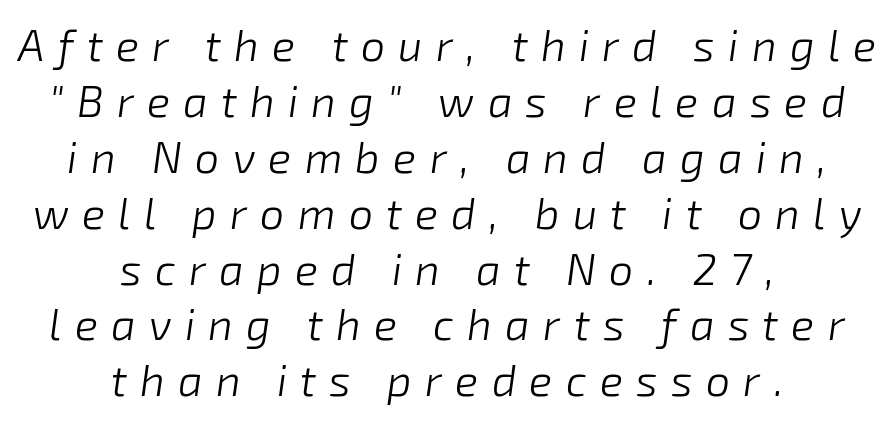
{"italic": "yes", "lean": "right", "slant_degrees": 8, "bold": "no", "weight": "light", "width": "normal", "stroke_contrast": "low", "x_height": "medium", "monospaced": "no", "underline": "no", "align": "center", "line_spacing": "normal", "line_spacing_ratio": 1.3, "letter_spacing": "wide", "letter_spacing_em": 0.31, "glyph_px": 43}
